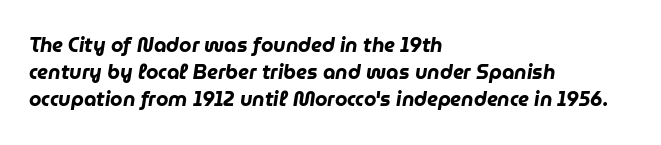
Q: Is the text bold? A: Yes.
Q: Is the text italic (slanted)? A: Yes, it leans right by about 9 degrees.
Q: Is the text underlined? A: No.
Q: How is the paragraph aligned? A: Left-aligned.
Q: Is the spacing between letters normal or unusually wide? A: Normal.
Q: Is the spacing between lines tight, normal or loose? A: Normal.
